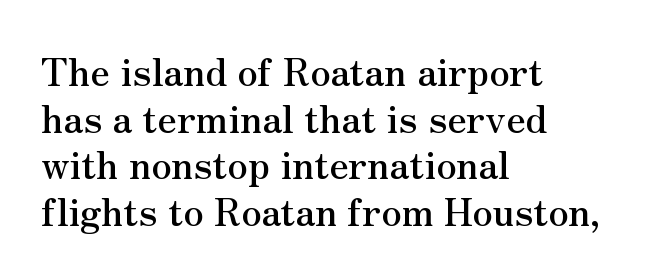
Q: Is the text italic (slanted)? A: No, it is upright.
Q: Is the typeface a serif or a sans-serif typeface? A: Serif.
Q: Is the text underlined? A: No.
Q: How is the paragraph aligned? A: Left-aligned.
Q: Is the spacing between letters normal or unusually wide? A: Normal.
Q: Width (condensed, normal, or wide)? A: Normal.
Q: Stroke contrast? A: Medium.
Q: x-height? A: Small.
Q: Monospaced? A: No.
